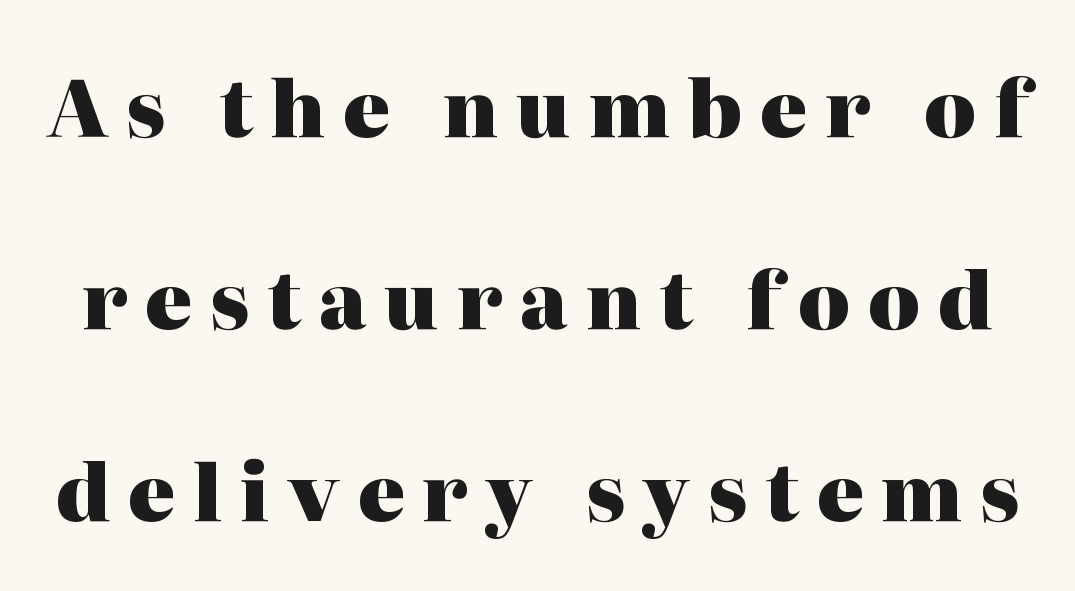
The tracking jumps out immediately: characters are airy and widely separated. These lines are rendered in a variable-pitch font. The rendering uses a large line-height, opening up the rows. Underline: absent. What kind of face is this? One with serifs. Chunky letters — that's bold for sure.
